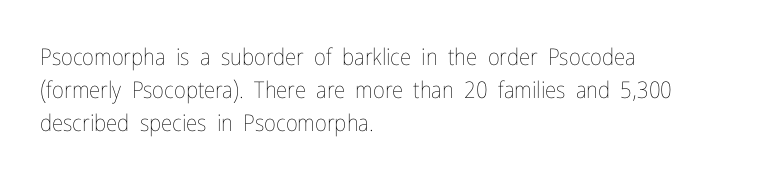
The image shows 23 px text type, upright; set left-aligned, normal line spacing (1.44x), normal letter spacing, not underlined.
